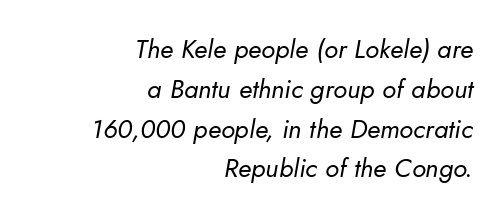
The image shows 26 px text type, italic (leaning right); set right-aligned, normal line spacing (1.53x), normal letter spacing, not underlined.
